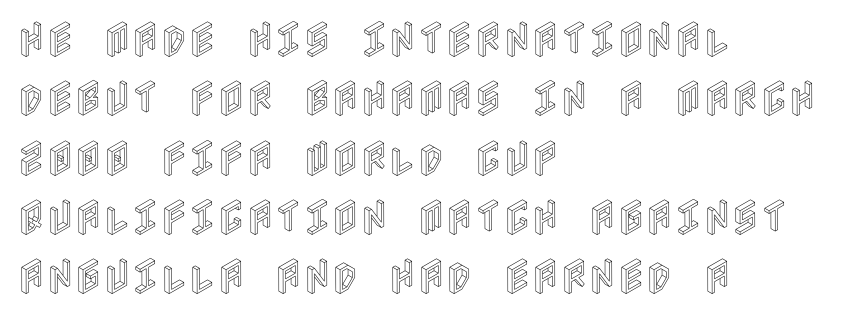
{"italic": "no", "width": "condensed", "x_height": "large", "underline": "no", "align": "left", "line_spacing": "normal", "line_spacing_ratio": 1.52, "letter_spacing": "normal", "letter_spacing_em": 0.0, "glyph_px": 39}
